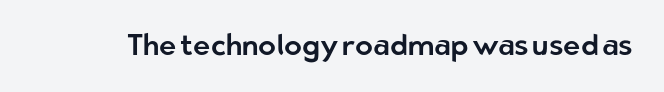
Q: Is the text italic (slanted)? A: No, it is upright.
Q: Is the typeface a serif or a sans-serif typeface? A: Sans-serif.
Q: Is the text underlined? A: No.
Q: Is the spacing between letters normal or unusually wide? A: Normal.
Q: Width (condensed, normal, or wide)? A: Normal.
Q: Stroke contrast? A: Low.
Q: x-height? A: Medium.
Q: Monospaced? A: No.
